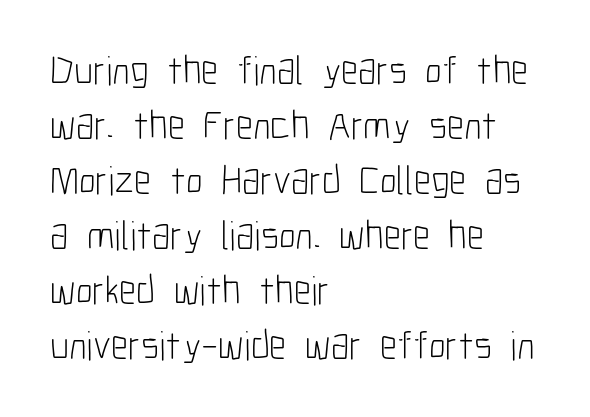
{"serif": "no", "italic": "no", "bold": "no", "weight": "light", "width": "condensed", "stroke_contrast": "low", "x_height": "medium", "monospaced": "no", "underline": "no", "align": "left", "line_spacing": "normal", "line_spacing_ratio": 1.34, "letter_spacing": "normal", "letter_spacing_em": 0.0, "glyph_px": 41}
